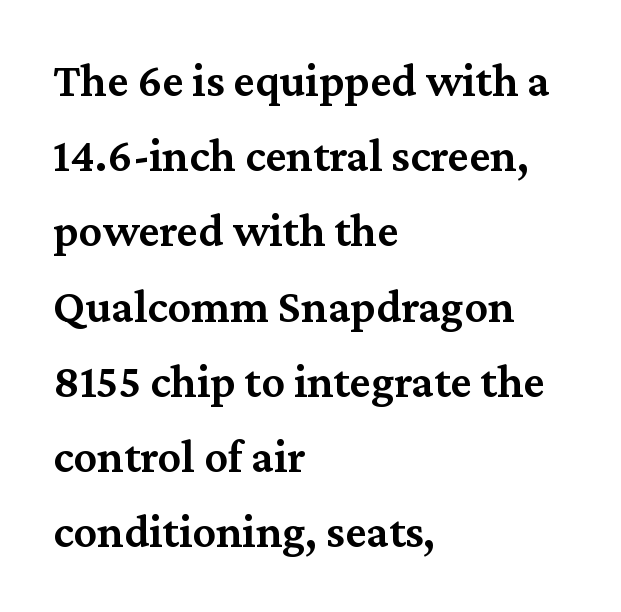
The image shows 47 px semibold serif type, upright; set left-aligned, normal line spacing (1.6x), normal letter spacing, not underlined; medium stroke contrast and a medium x-height.
